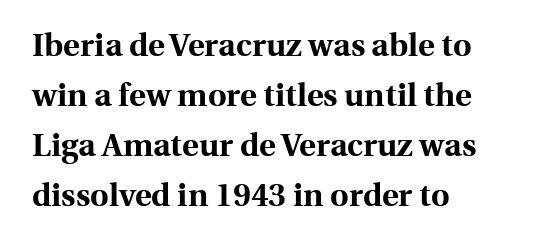
{"serif": "yes", "italic": "no", "bold": "yes", "weight": "bold", "width": "normal", "x_height": "medium", "monospaced": "no", "underline": "no", "align": "left", "line_spacing": "normal", "line_spacing_ratio": 1.56, "letter_spacing": "normal", "letter_spacing_em": 0.0, "glyph_px": 32}
